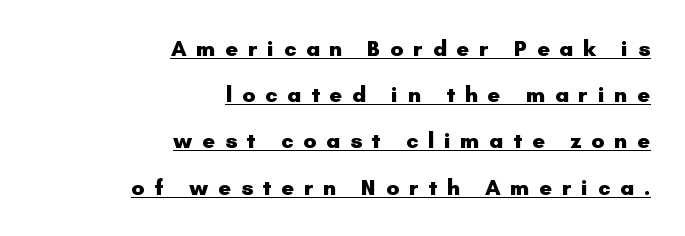
Q: Is the text bold? A: Yes.
Q: Is the text italic (slanted)? A: No, it is upright.
Q: Is the text underlined? A: Yes.
Q: How is the paragraph aligned? A: Right-aligned.
Q: Is the spacing between letters normal or unusually wide? A: Unusually wide.
Q: Is the spacing between lines tight, normal or loose? A: Loose.
